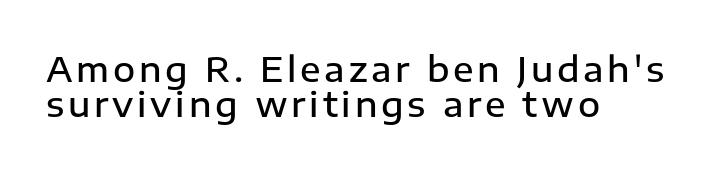
The image shows 34 px semibold sans-serif type, upright; set left-aligned, tight line spacing (1.04x), not underlined; low stroke contrast and a medium x-height.
